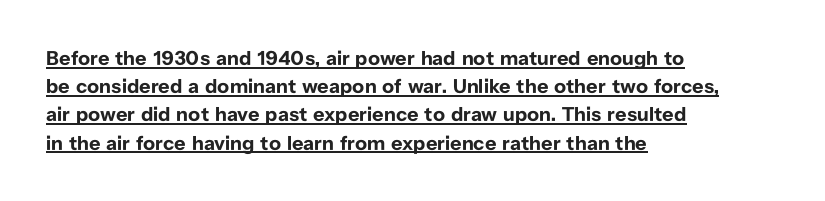
Q: Is the text bold? A: Yes.
Q: Is the text italic (slanted)? A: No, it is upright.
Q: Is the text underlined? A: Yes.
Q: How is the paragraph aligned? A: Left-aligned.
Q: Is the spacing between letters normal or unusually wide? A: Normal.
Q: Is the spacing between lines tight, normal or loose? A: Normal.
